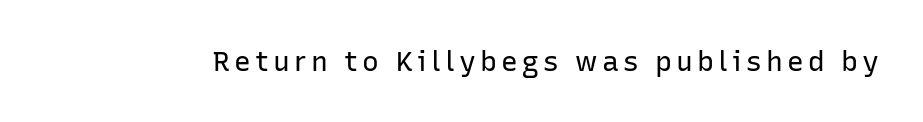
{"serif": "no", "italic": "no", "bold": "no", "weight": "regular", "width": "normal", "stroke_contrast": "low", "x_height": "medium", "monospaced": "no", "underline": "no", "glyph_px": 28}
